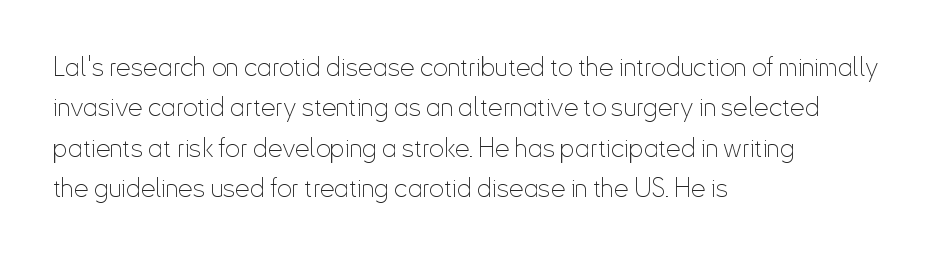
The image shows 26 px text type, upright; set left-aligned, normal line spacing (1.55x), normal letter spacing, not underlined.
